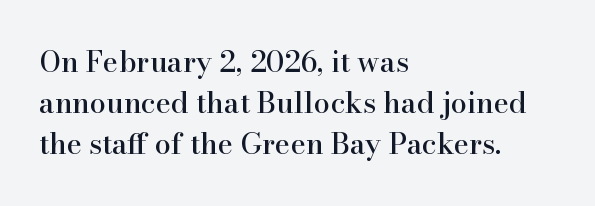
Alignment: flush left. Nope, not italic — everything's standing straight. Looks like regular typesetting: each glyph gets only the width it needs. This block has exactly the height ordinary leading produces. Plain, unruled lines of type.
